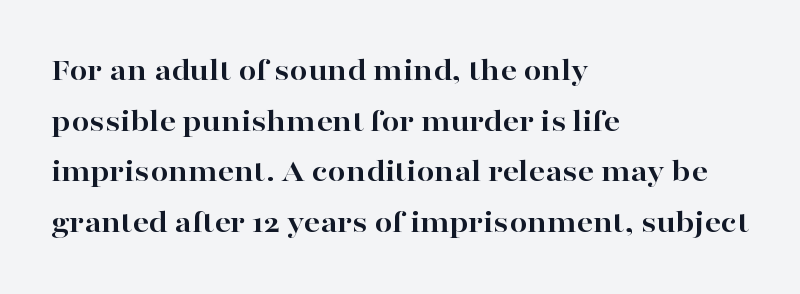
The letters stand upright; this is a roman face. One glance says typical: line gaps are just what's usual. This rendering features lettering with no underline. Is the type bold? Yes — the strokes are clearly thick and heavy. The passage shown has conventional tracking throughout.
